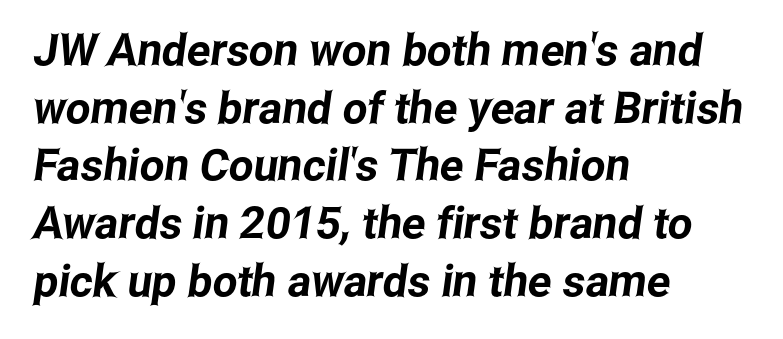
The image shows 44 px condensed sans-serif type; set left-aligned, normal line spacing (1.31x), normal letter spacing, not underlined; low stroke contrast and a medium x-height.
